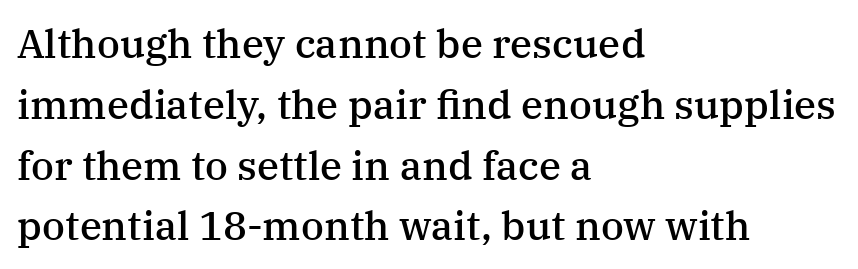
The image shows 40 px semibold serif type, upright; set left-aligned, normal line spacing (1.52x), normal letter spacing, not underlined; medium stroke contrast and a medium x-height.
